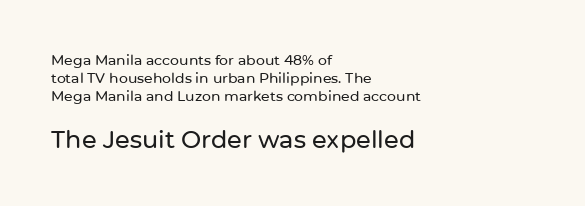
Q: Is the text italic (slanted)? A: No, it is upright.
Q: Is the text underlined? A: No.
Q: How is the paragraph aligned? A: Left-aligned.
Q: Is the spacing between letters normal or unusually wide? A: Normal.
Q: Is the spacing between lines tight, normal or loose? A: Normal.
Q: Which block of text is set in a larger size, the first (top) or the second (bottom)? A: The second (bottom) one.
